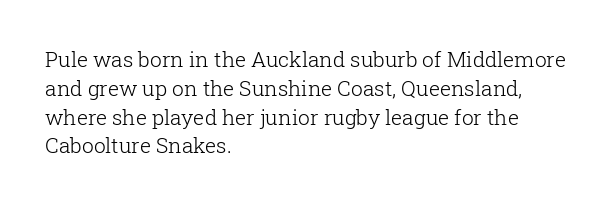
{"italic": "no", "bold": "no", "underline": "no", "align": "left", "line_spacing": "normal", "line_spacing_ratio": 1.37, "letter_spacing": "normal", "letter_spacing_em": 0.0, "glyph_px": 21}
